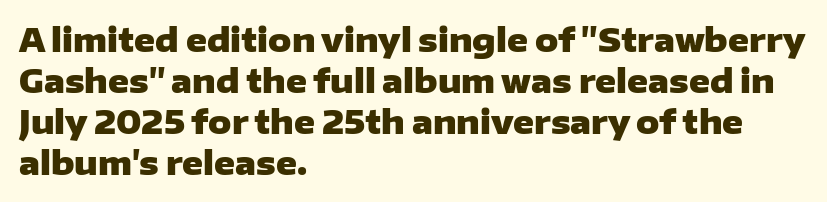
The image shows 32 px heavy, wide sans-serif type, upright; set left-aligned, normal line spacing (1.28x), normal letter spacing, not underlined; low stroke contrast and a medium x-height.
